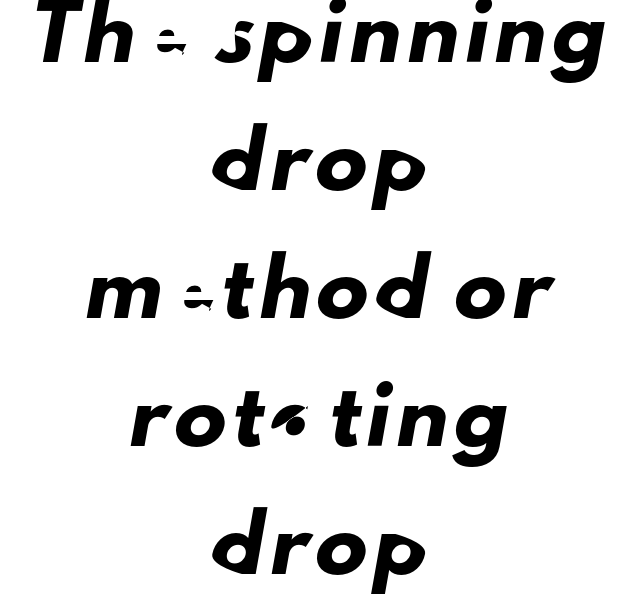
The image shows 52 px sans-serif type; set centered, loose line spacing (2.46x), not underlined; low stroke contrast and a small x-height.
